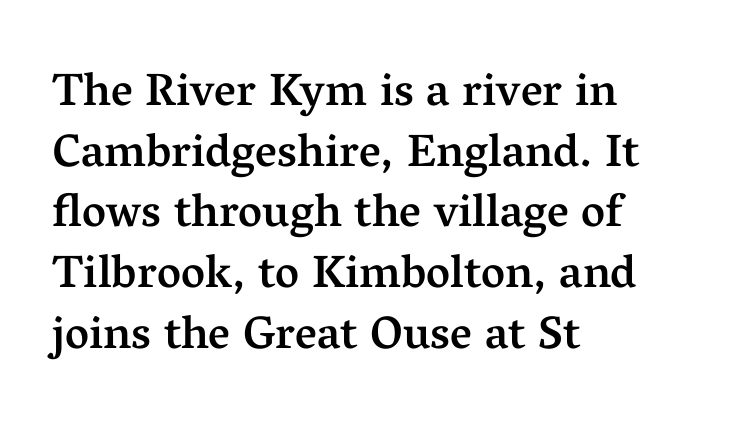
{"serif": "yes", "italic": "no", "bold": "semi", "weight": "semibold", "width": "normal", "stroke_contrast": "medium", "x_height": "medium", "monospaced": "no", "underline": "no", "align": "left", "line_spacing": "normal", "line_spacing_ratio": 1.32, "letter_spacing": "normal", "letter_spacing_em": 0.0, "glyph_px": 46}
